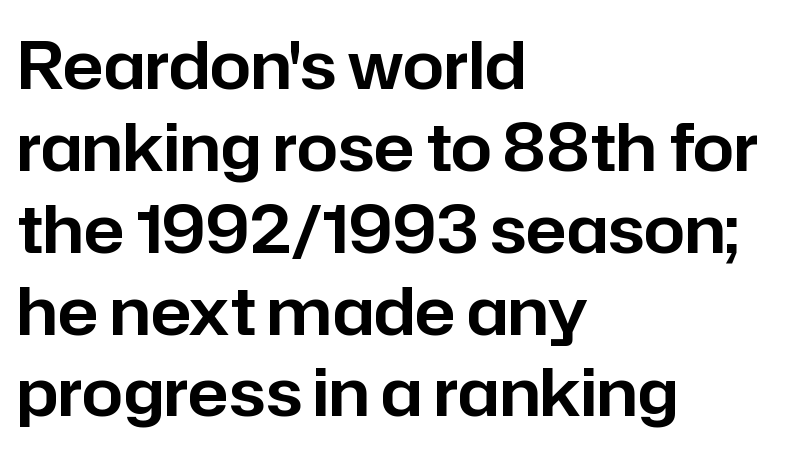
The image shows 66 px sans-serif type, upright; set left-aligned, line spacing 1.24x, normal letter spacing, not underlined; low stroke contrast and a medium x-height.
